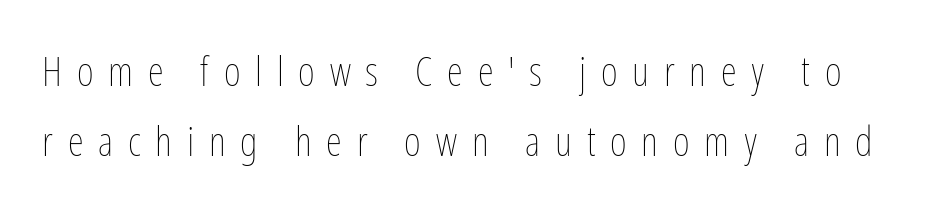
The image shows 41 px thin, condensed type, upright; set normal line spacing (1.7x), unusually wide letter spacing (+0.36 em), not underlined; low stroke contrast and a medium x-height.
